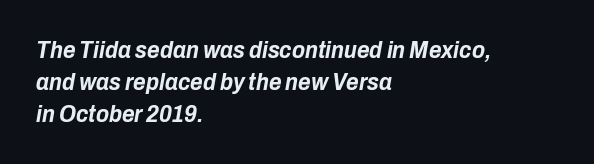
The image shows 24 px bold type, italic (leaning right); set left-aligned, normal line spacing (1.33x), normal letter spacing, not underlined.
